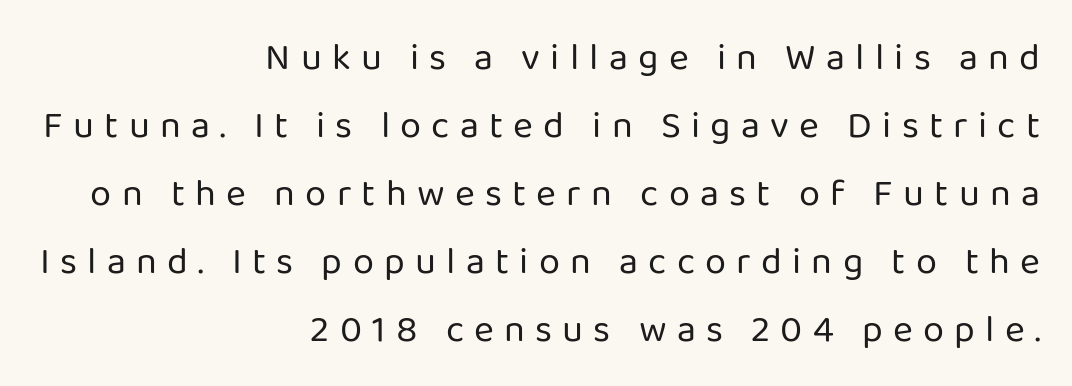
Q: Is the text bold? A: No.
Q: Is the text italic (slanted)? A: No, it is upright.
Q: Is the typeface a serif or a sans-serif typeface? A: Sans-serif.
Q: Is the text underlined? A: No.
Q: How is the paragraph aligned? A: Right-aligned.
Q: Is the spacing between letters normal or unusually wide? A: Unusually wide.
Q: Width (condensed, normal, or wide)? A: Normal.
Q: Stroke contrast? A: Low.
Q: x-height? A: Medium.
Q: Monospaced? A: No.
